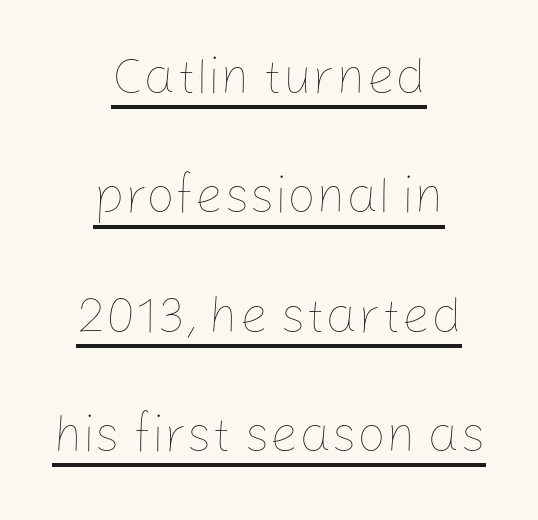
{"italic": "no", "bold": "no", "weight": "thin", "width": "normal", "stroke_contrast": "low", "x_height": "medium", "monospaced": "no", "underline": "yes", "align": "center", "line_spacing": "loose", "line_spacing_ratio": 2.34, "letter_spacing": "normal", "letter_spacing_em": 0.0, "glyph_px": 51}
